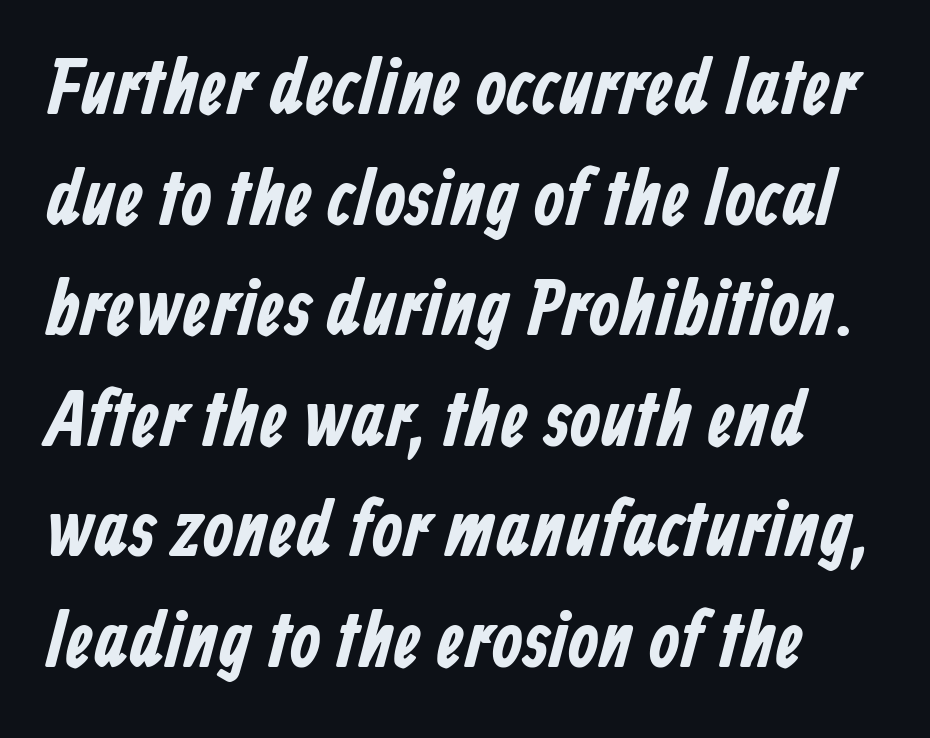
Q: Is the typeface a serif or a sans-serif typeface? A: Sans-serif.
Q: Is the text underlined? A: No.
Q: How is the paragraph aligned? A: Left-aligned.
Q: Is the spacing between letters normal or unusually wide? A: Normal.
Q: Is the spacing between lines tight, normal or loose? A: Normal.
Q: Width (condensed, normal, or wide)? A: Condensed.
Q: Stroke contrast? A: Low.
Q: x-height? A: Medium.
Q: Monospaced? A: No.
